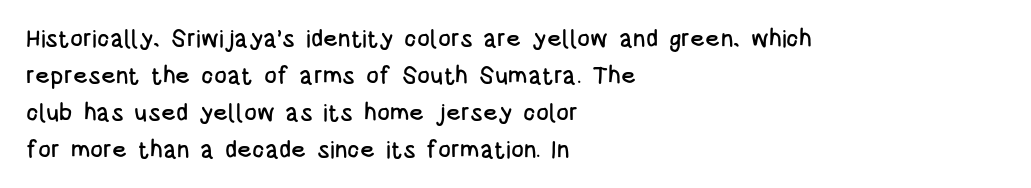
This is roman type, the default non-slanted kind. The lines in this sample share a left origin and differ only in where they stop. Glance below the letters and you will spot only blank space. The line-height multiplier appears to be the usual default. No extra tracking has been applied to these lines.
